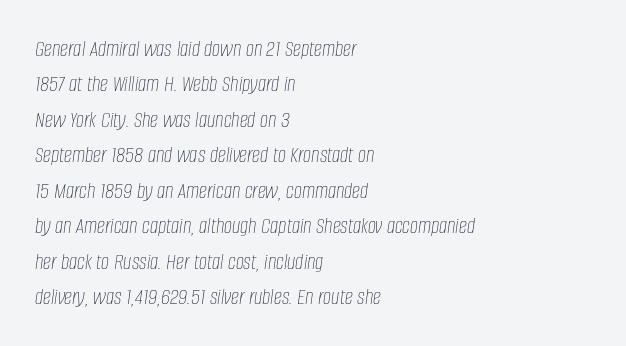
Caption: standard tracking, unaltered. No word sits above an underline. The ragged edge is on the right, which tells us the setting is flush left. Weight: not bold — regular or lighter. In terms of posture, this sample is oblique. Regular leading.
